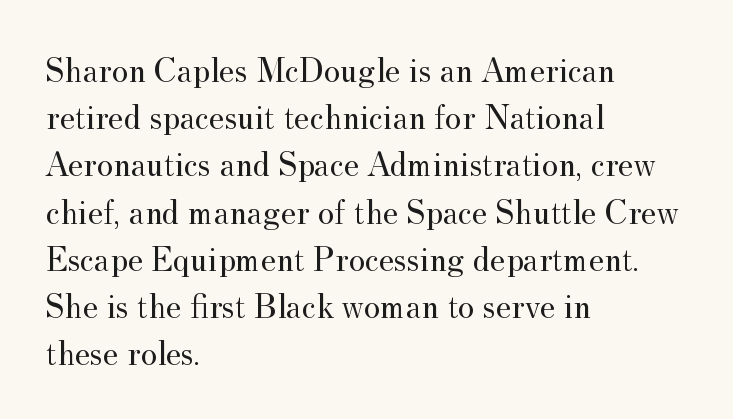
Q: Is the text bold? A: No.
Q: Is the text italic (slanted)? A: No, it is upright.
Q: Is the typeface a serif or a sans-serif typeface? A: Serif.
Q: Is the text underlined? A: No.
Q: How is the paragraph aligned? A: Left-aligned.
Q: Is the spacing between letters normal or unusually wide? A: Normal.
Q: Is the spacing between lines tight, normal or loose? A: Normal.
Q: Width (condensed, normal, or wide)? A: Normal.
Q: Stroke contrast? A: Medium.
Q: x-height? A: Small.
Q: Monospaced? A: No.
